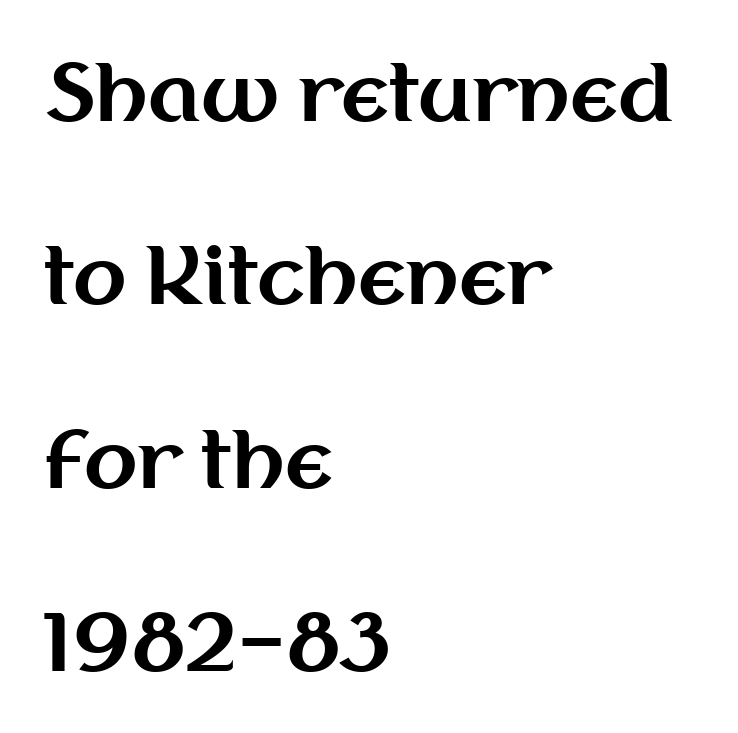
Style check: upright. Every letter is thick-stroked: bold, no question. Horizontal alignment here is leftward, the default for most running prose. Compared with typical body copy, the letter spacing here is the same. The face used here is proportionally spaced, like ordinary book or web type.
